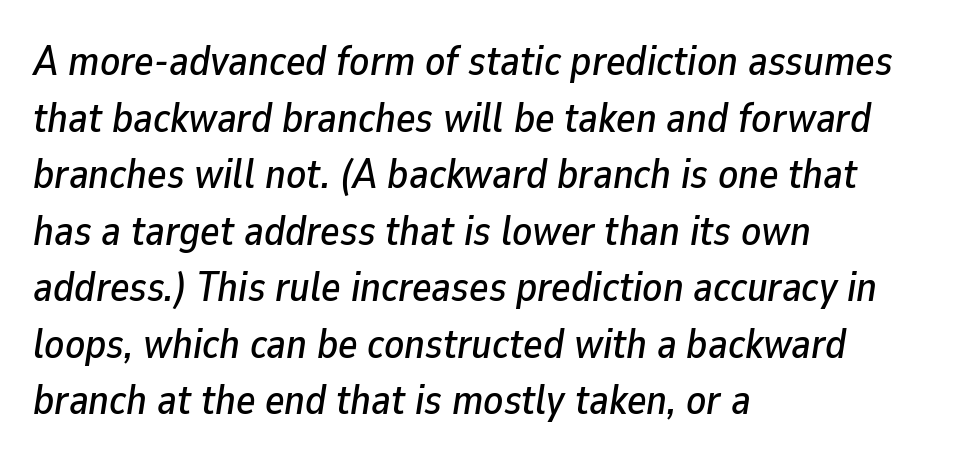
The image shows 41 px text type, italic (leaning right); set left-aligned, normal line spacing (1.38x), normal letter spacing, not underlined; low stroke contrast and a medium x-height.
